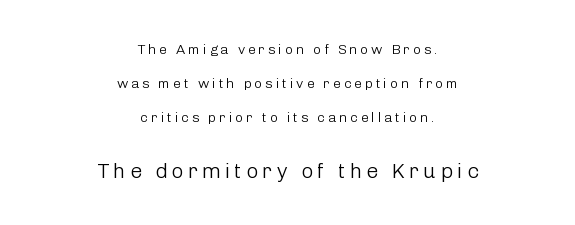
The image shows 21 px text type, upright; set centered, loose line spacing (2.42x), unusually wide letter spacing (+0.2 em), not underlined; the second (bottom) block is 1.5x larger.
